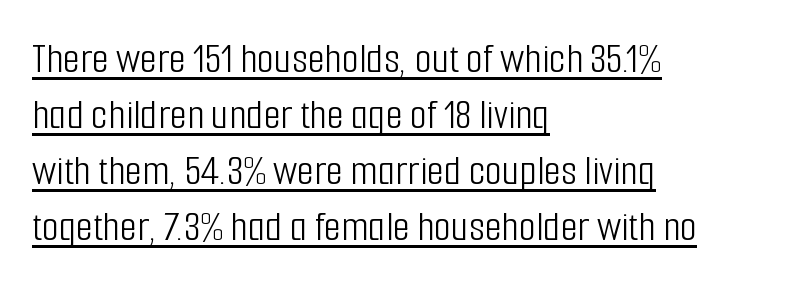
The font family rendered here belongs to the sans-serif group. Like a heading marked for emphasis, these lines bear an underscore. Successive baselines arrive at the customary interval. No letter is thick-stroked: the sample isn't bold. Think of a printed novel: that variable character pitch is what you see here.
